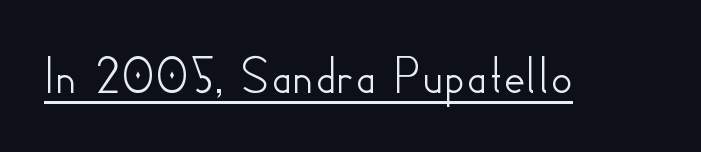
A typesetter would call this proportional, since set widths differ per character. Italic: no, the glyphs are upright roman. Underline: present. Regarding serifs, this sample does without them.
